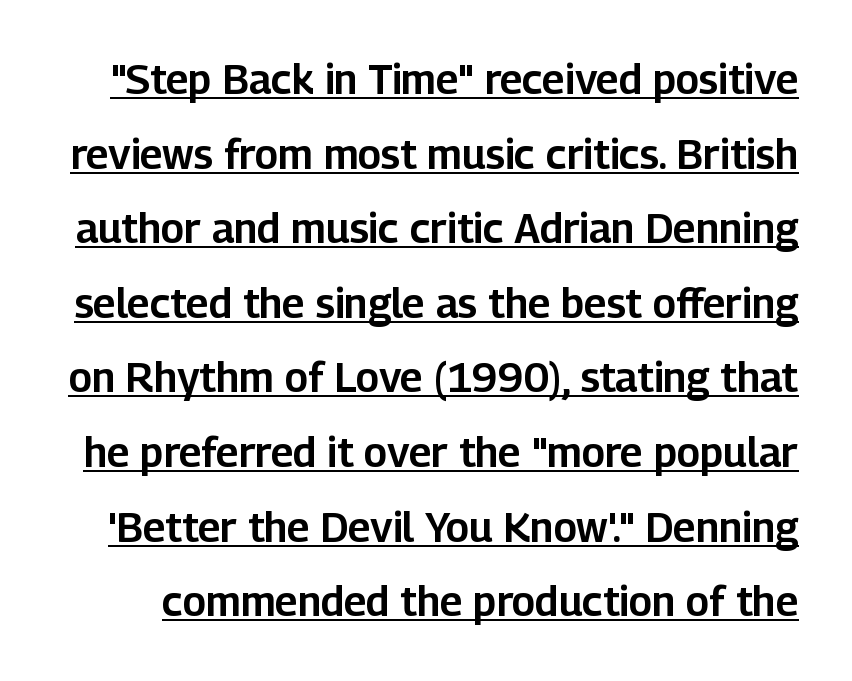
{"serif": "no", "italic": "no", "width": "normal", "stroke_contrast": "low", "x_height": "medium", "monospaced": "no", "underline": "yes", "line_spacing_ratio": 1.82, "letter_spacing": "normal", "letter_spacing_em": 0.0, "glyph_px": 41}
